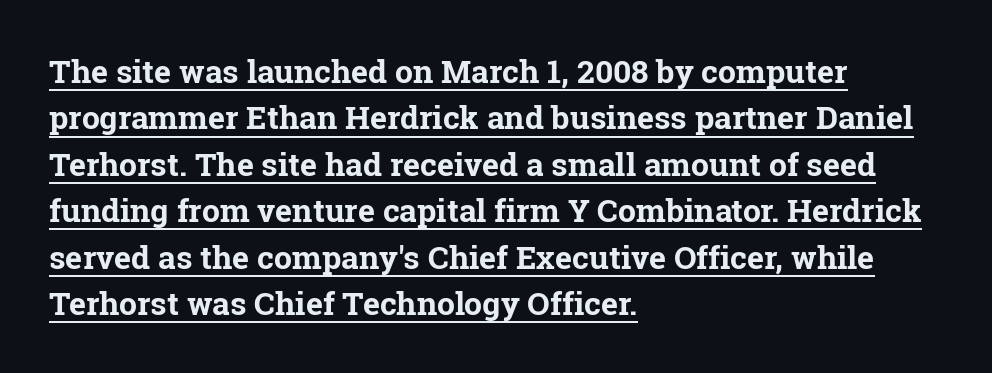
The image shows 32 px bold serif type, upright; set left-aligned, normal line spacing (1.45x), normal letter spacing, underlined; low stroke contrast and a medium x-height.
